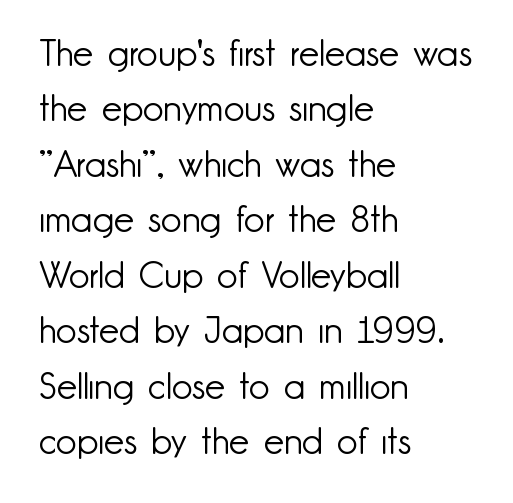
The image shows 36 px light sans-serif type, upright; set left-aligned, normal line spacing (1.54x), normal letter spacing, not underlined; low stroke contrast and a small x-height.
